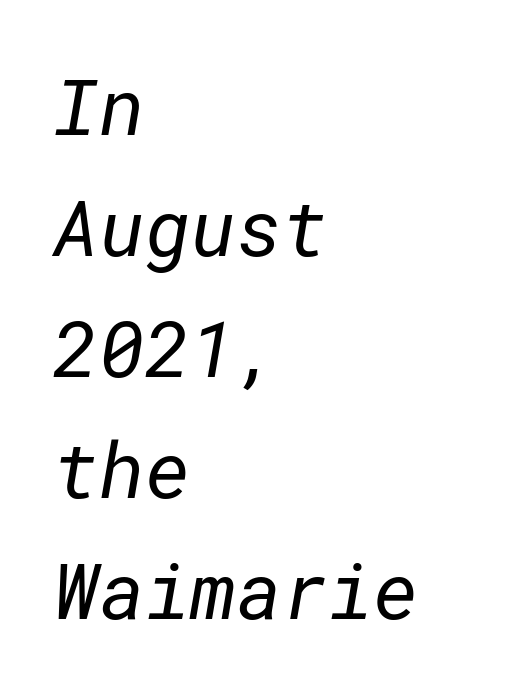
The image shows 78 px regular-weight sans-serif type; set left-aligned, normal line spacing (1.55x), normal letter spacing, not underlined; low stroke contrast and a medium x-height.
